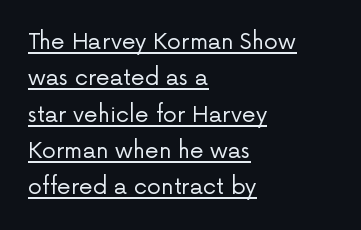
The image shows 22 px text type, upright; set left-aligned, normal line spacing (1.65x), normal letter spacing, underlined.
